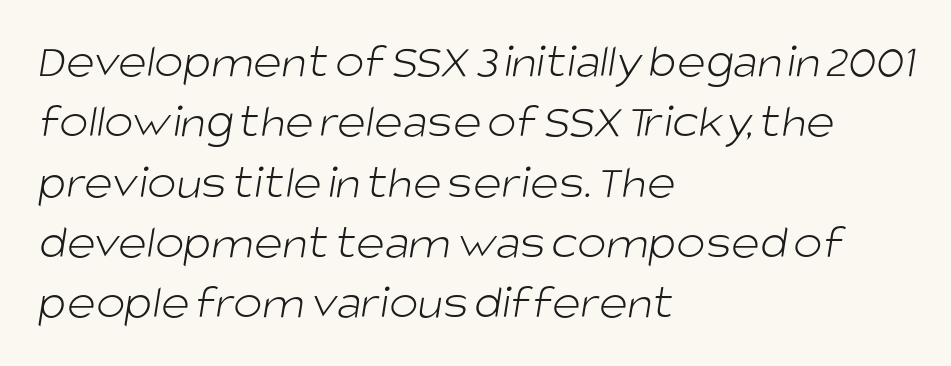
The rendering uses natural spacing where letterforms have individual widths. You can tell from the bare stems that sans-serif type was used. The strokes carry an ordinary text weight at most. The foot of each line stays bare and open. Tracking here is standard; glyphs follow each other at the usual distance.
